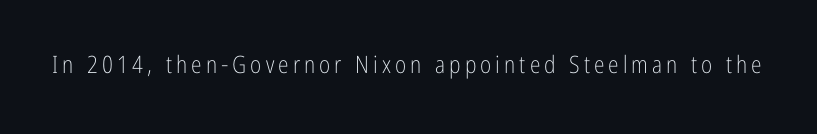
{"italic": "no", "bold": "no", "underline": "no", "glyph_px": 24}
